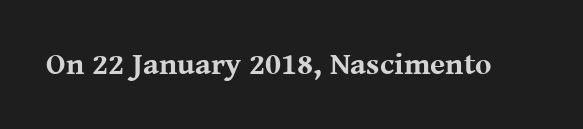
{"serif": "yes", "italic": "no", "bold": "yes", "weight": "bold", "width": "normal", "stroke_contrast": "medium", "x_height": "medium", "monospaced": "no", "underline": "no", "letter_spacing": "normal", "letter_spacing_em": 0.0, "glyph_px": 31}
